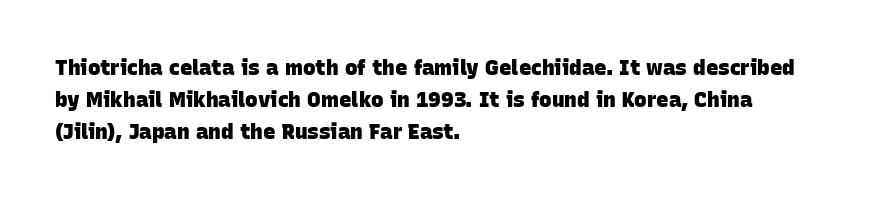
{"bold": "yes", "underline": "no", "align": "left", "line_spacing": "normal", "line_spacing_ratio": 1.53, "letter_spacing": "normal", "letter_spacing_em": 0.0, "glyph_px": 21}
